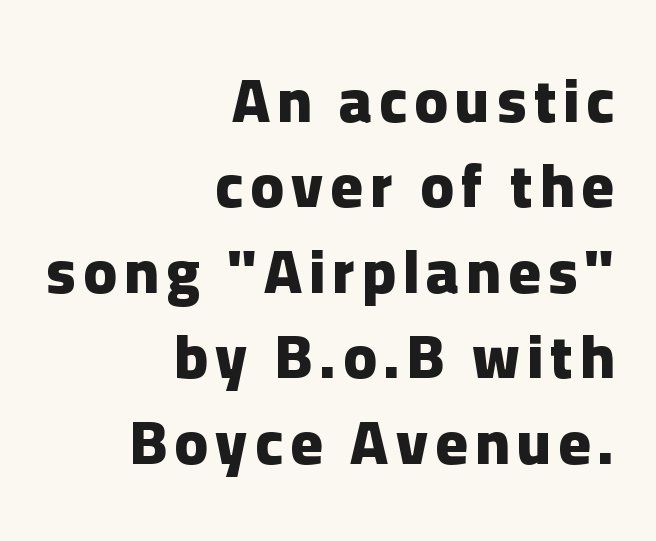
The image shows 61 px heavy sans-serif type, upright; set right-aligned, normal line spacing (1.4x), not underlined; low stroke contrast and a medium x-height.
